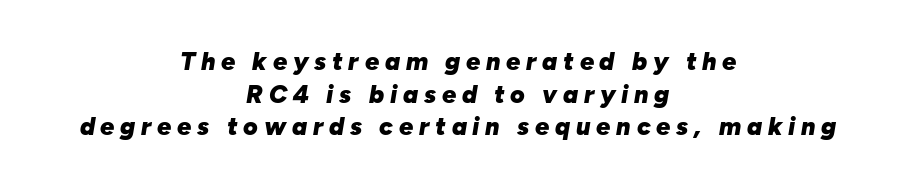
Q: Is the text bold? A: Yes.
Q: Is the text italic (slanted)? A: Yes, it leans right by about 10 degrees.
Q: Is the text underlined? A: No.
Q: How is the paragraph aligned? A: Centered.
Q: Is the spacing between letters normal or unusually wide? A: Unusually wide.
Q: Is the spacing between lines tight, normal or loose? A: Normal.
